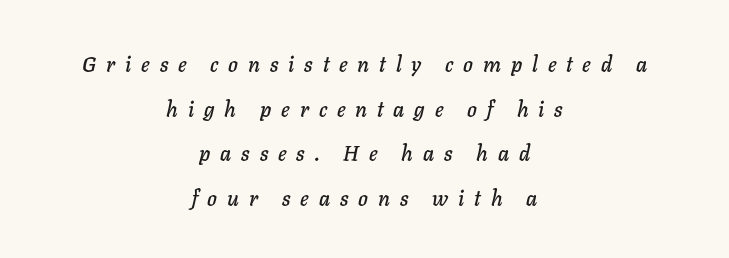
Q: Is the text italic (slanted)? A: Yes, it leans right by about 11 degrees.
Q: Is the text underlined? A: No.
Q: How is the paragraph aligned? A: Centered.
Q: Is the spacing between letters normal or unusually wide? A: Unusually wide.
Q: Is the spacing between lines tight, normal or loose? A: Loose.
